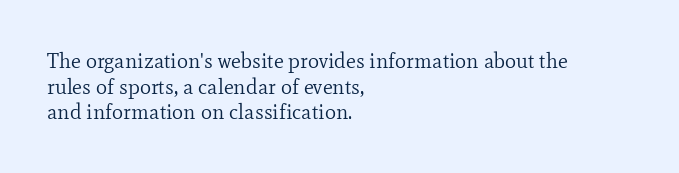
The image shows 21 px text type, upright; set left-aligned, line spacing 1.22x, normal letter spacing, not underlined.
